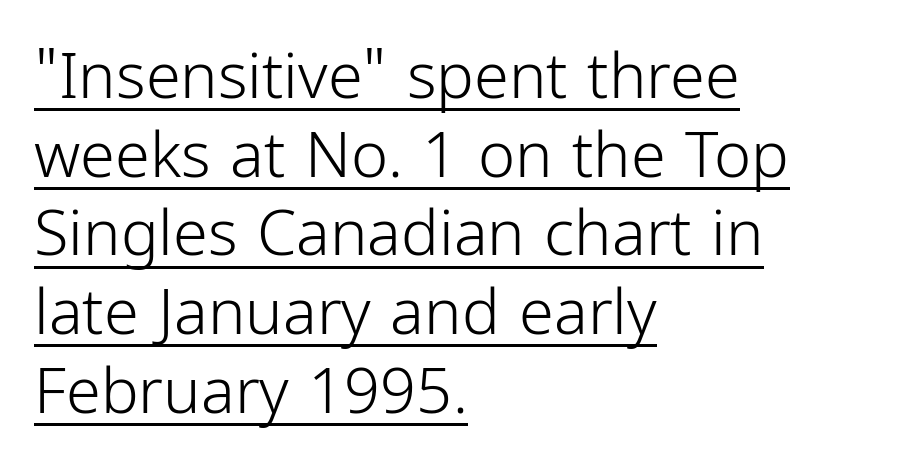
The image shows 63 px light, condensed sans-serif type, upright; set left-aligned, normal line spacing (1.25x), normal letter spacing, underlined; low stroke contrast and a medium x-height.
